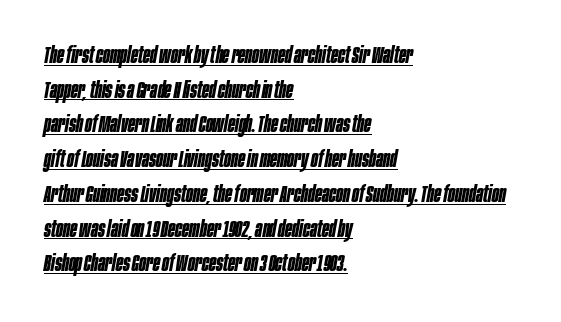
{"italic": "yes", "lean": "right", "slant_degrees": 10, "bold": "yes", "underline": "yes", "align": "left", "line_spacing": "normal", "line_spacing_ratio": 1.51, "letter_spacing": "normal", "letter_spacing_em": 0.0, "glyph_px": 23}
